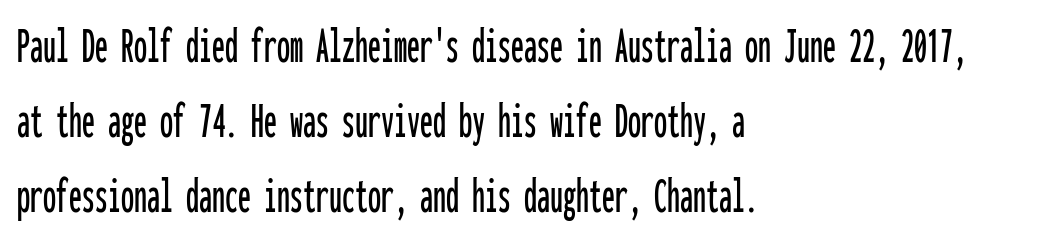
Horizontally, the lines are justified to the leading edge only. Every character here occupies the same horizontal width, giving the sample a typewriter-like rhythm. Line spacing here is normal. The strip under each line holds only bare page. Inter-character spacing is left at the font's built-in metrics. The font's upright variant was chosen for this text.
